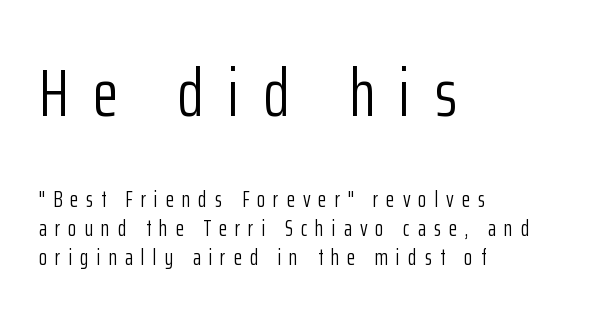
This block has exactly the height ordinary leading produces. Short note: letters widely spaced. Large over small — that's the arrangement of the two blocks here. The letters look calm and open, with moderate or lighter stems. The passage shown is typed in a proportional face where columns would drift.
